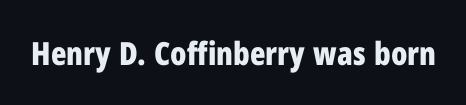
A sans-serif font was chosen for this passage. Check the space under the baseline: it is left empty. A dark, heavy texture on the line: the type is bold. Inter-character spacing is left at the font's built-in metrics. Ascenders rise straight up at ninety degrees. The face used here is proportionally spaced, like ordinary book or web type.
